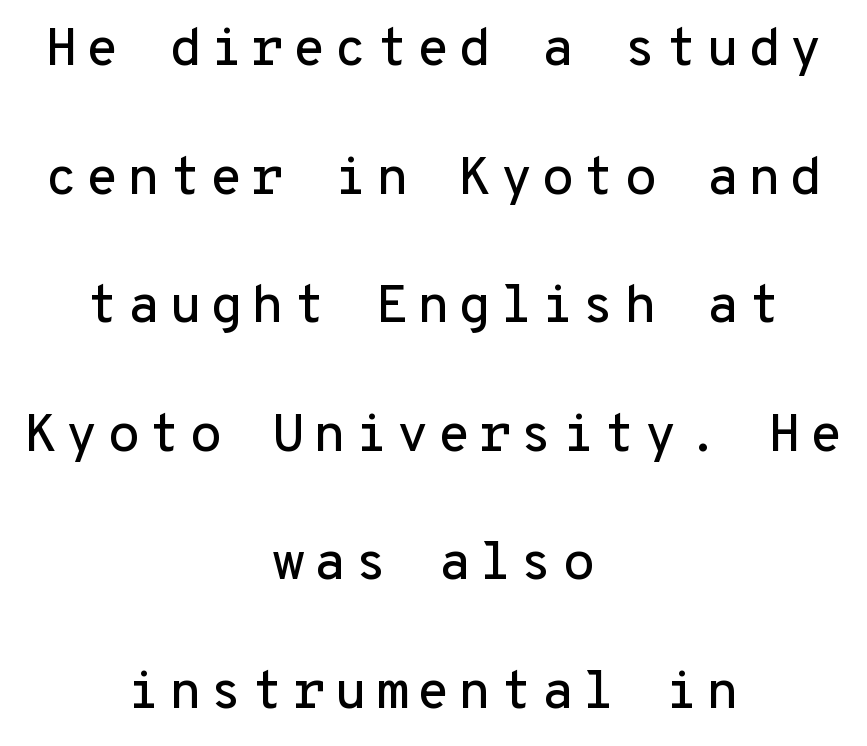
The image shows 54 px sans-serif type, upright, monospaced; set centered, loose line spacing (2.38x), not underlined; low stroke contrast and a medium x-height.
